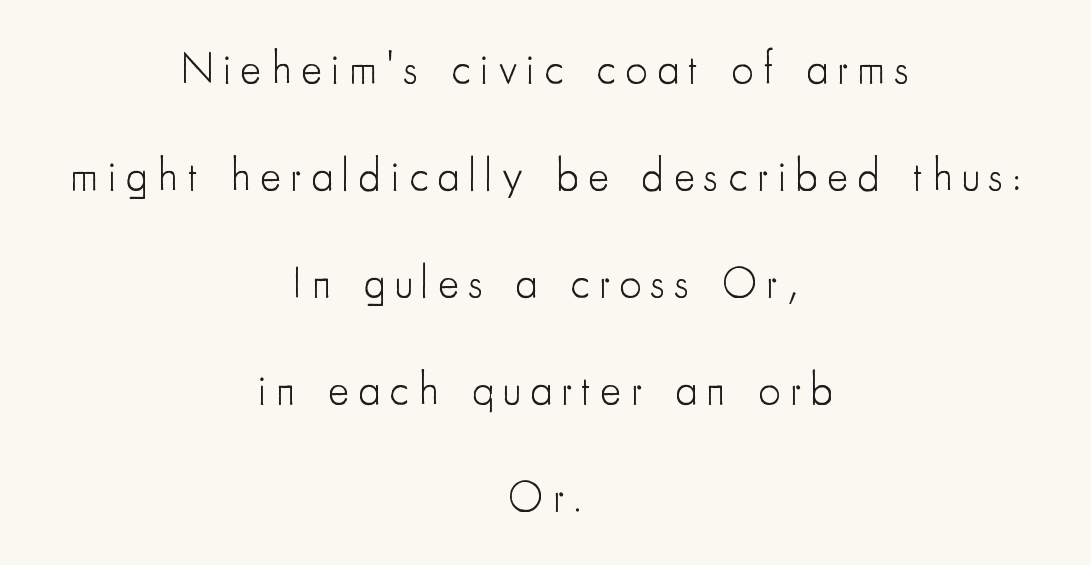
Here the glyphs are tracked loosely, breaking word shapes into spaced letters. You could not count columns in this text — the font is proportionally spaced. The lettering holds an erect, upright posture throughout. Reading down the block, each line starts at a different indent, mirrored at its end. The string is rendered with underlining switched off. Summary of vertical rhythm: relaxed, with wide interline spacing.
